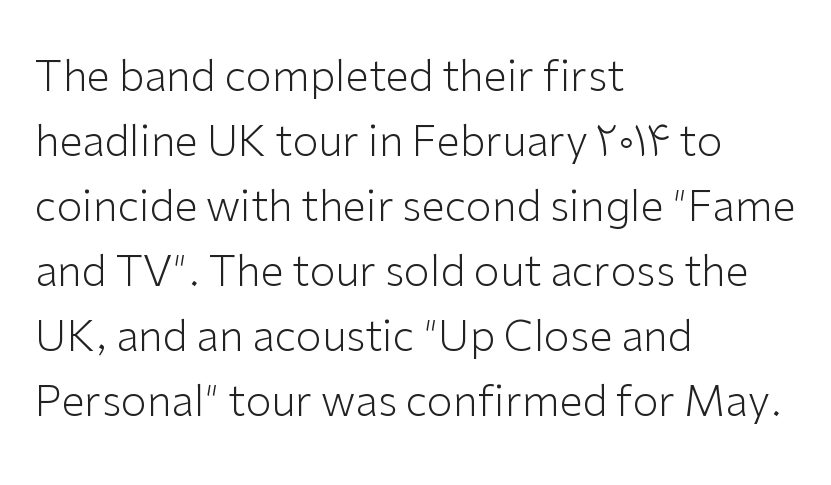
The image shows 42 px light sans-serif type, upright; set left-aligned, normal line spacing (1.55x), normal letter spacing, not underlined; low stroke contrast and a medium x-height.
